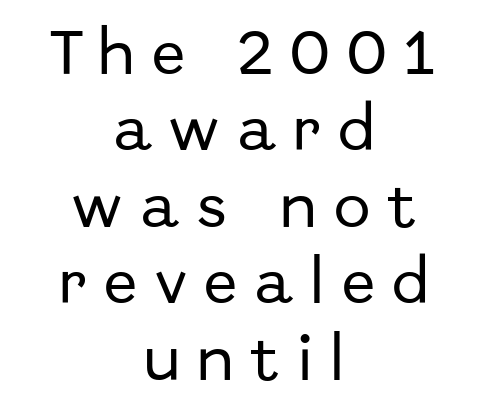
Q: Is the text italic (slanted)? A: No, it is upright.
Q: Is the typeface a serif or a sans-serif typeface? A: Sans-serif.
Q: Is the text underlined? A: No.
Q: How is the paragraph aligned? A: Centered.
Q: Is the spacing between letters normal or unusually wide? A: Unusually wide.
Q: Is the spacing between lines tight, normal or loose? A: Normal.
Q: Width (condensed, normal, or wide)? A: Normal.
Q: Stroke contrast? A: Low.
Q: x-height? A: Medium.
Q: Monospaced? A: No.
